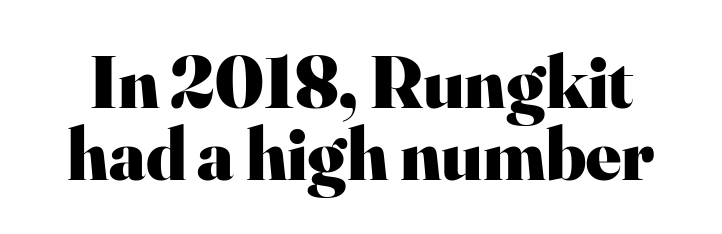
The image shows 74 px heavy serif type, upright; set tight line spacing (0.97x), normal letter spacing, not underlined; high stroke contrast and a small x-height.
